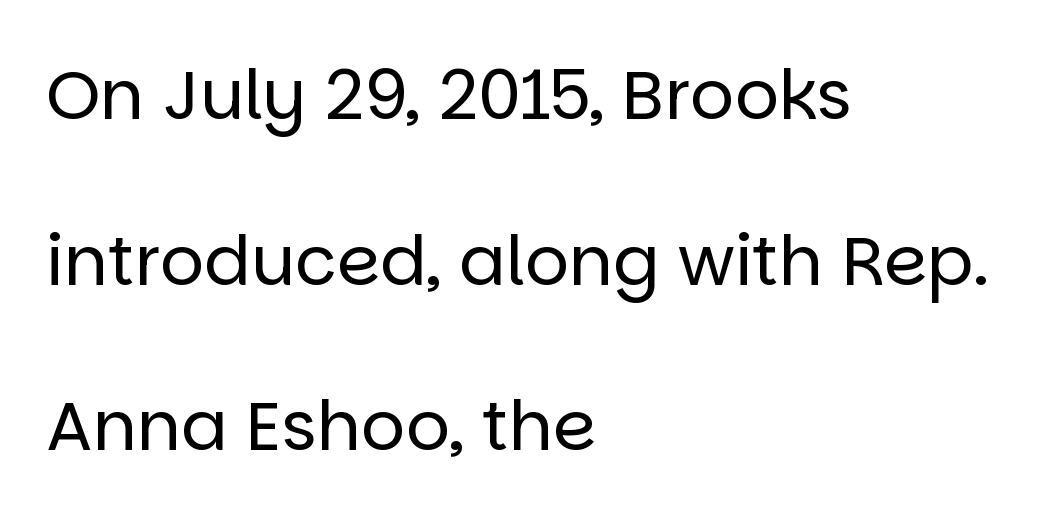
{"serif": "no", "italic": "no", "bold": "no", "weight": "regular", "width": "normal", "stroke_contrast": "low", "x_height": "large", "monospaced": "no", "underline": "no", "align": "left", "line_spacing": "loose", "line_spacing_ratio": 2.4, "letter_spacing": "normal", "letter_spacing_em": 0.0, "glyph_px": 69}
